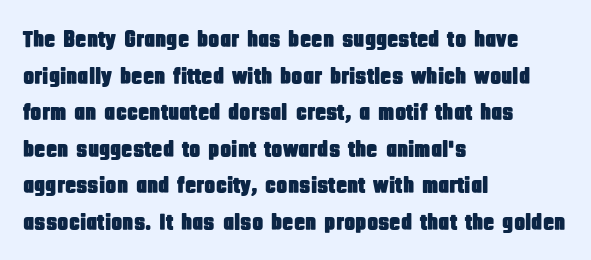
The image shows 23 px text type, upright; set left-aligned, normal line spacing (1.59x), normal letter spacing, not underlined.
